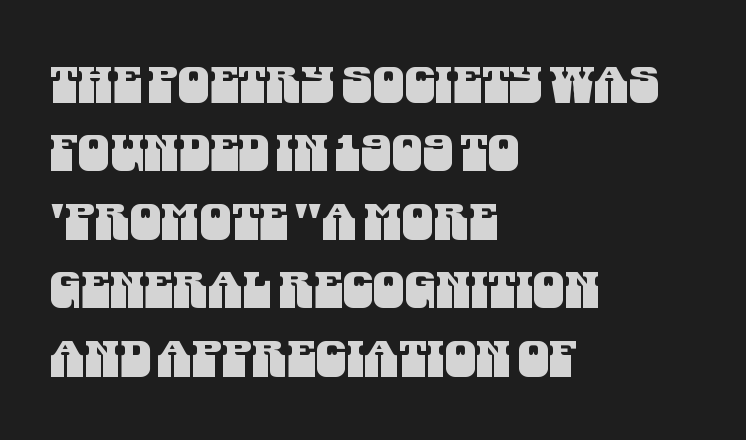
Q: Is the typeface a serif or a sans-serif typeface? A: Sans-serif.
Q: Is the text underlined? A: No.
Q: How is the paragraph aligned? A: Left-aligned.
Q: Is the spacing between letters normal or unusually wide? A: Normal.
Q: Is the spacing between lines tight, normal or loose? A: Normal.
Q: Width (condensed, normal, or wide)? A: Condensed.
Q: Stroke contrast? A: Medium.
Q: x-height? A: Large.
Q: Monospaced? A: No.
